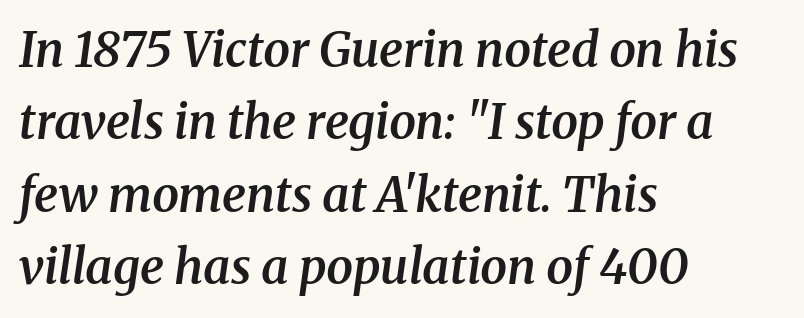
Q: Is the text bold? A: Semi-bold.
Q: Is the text italic (slanted)? A: Yes, it leans right by about 8 degrees.
Q: Is the typeface a serif or a sans-serif typeface? A: Serif.
Q: Is the text underlined? A: No.
Q: How is the paragraph aligned? A: Left-aligned.
Q: Is the spacing between letters normal or unusually wide? A: Normal.
Q: Is the spacing between lines tight, normal or loose? A: Normal.
Q: Width (condensed, normal, or wide)? A: Normal.
Q: Stroke contrast? A: Medium.
Q: x-height? A: Medium.
Q: Monospaced? A: No.
